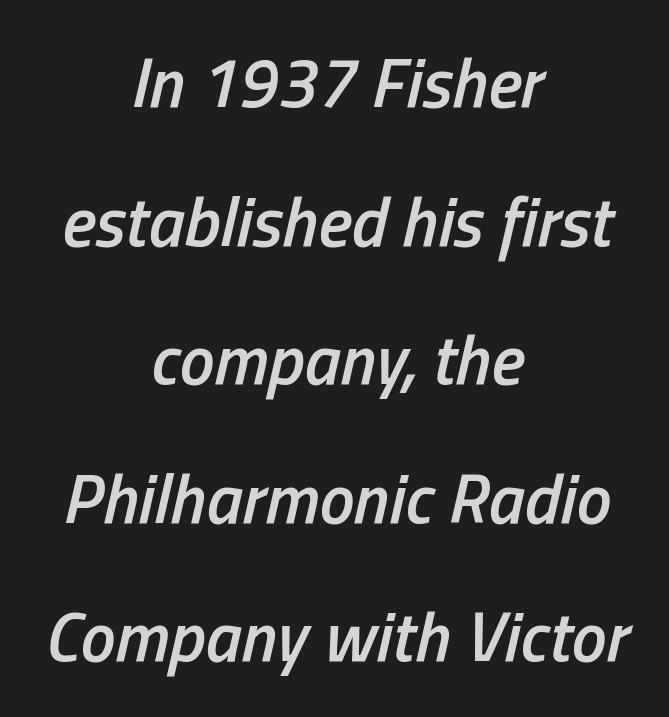
Q: Is the text bold? A: Semi-bold.
Q: Is the text italic (slanted)? A: Yes, it leans right by about 13 degrees.
Q: Is the text underlined? A: No.
Q: How is the paragraph aligned? A: Centered.
Q: Is the spacing between letters normal or unusually wide? A: Normal.
Q: Is the spacing between lines tight, normal or loose? A: Loose.
Q: Width (condensed, normal, or wide)? A: Condensed.
Q: Stroke contrast? A: Low.
Q: x-height? A: Medium.
Q: Monospaced? A: No.
